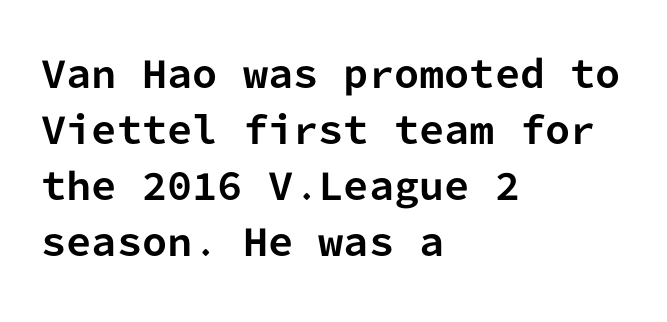
Stroke terminals: plain, sans-serif. Spacing between characters is what you'd get straight out of the box. Notice how the passage keeps a crisp vertical edge on the left only. Underlining? Definitely not there. Summary of vertical rhythm: regular, with standard interline spacing. Think of a typewriter: that constant character pitch is what you see here.
